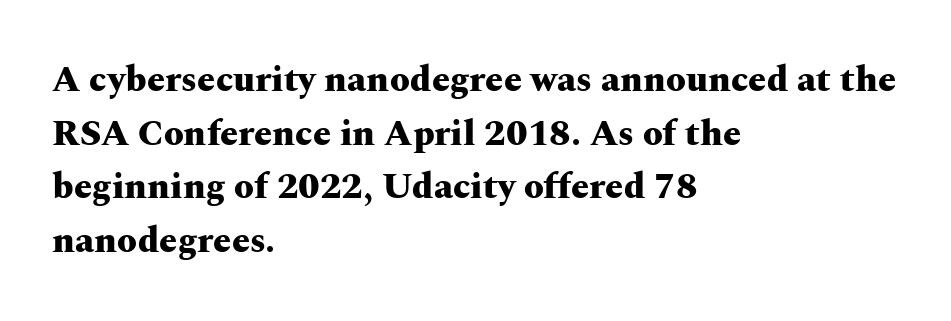
{"serif": "yes", "italic": "no", "bold": "yes", "weight": "heavy", "width": "wide", "stroke_contrast": "medium", "x_height": "medium", "monospaced": "no", "underline": "no", "align": "left", "line_spacing": "normal", "line_spacing_ratio": 1.49, "letter_spacing": "normal", "letter_spacing_em": 0.0, "glyph_px": 36}
